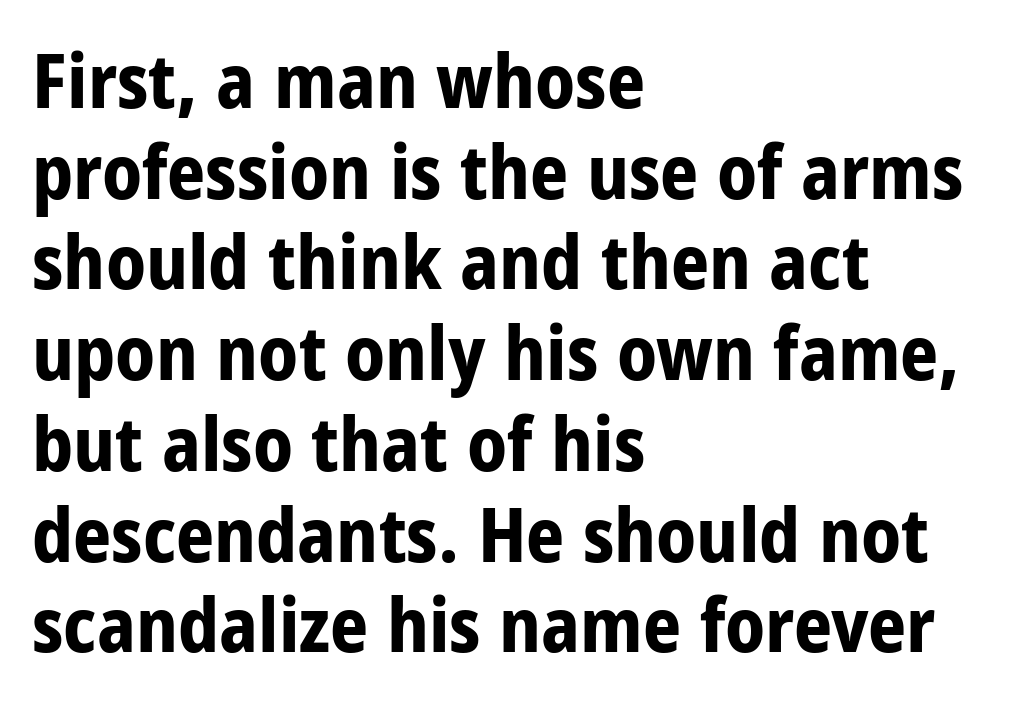
{"serif": "no", "italic": "no", "bold": "yes", "weight": "bold", "width": "condensed", "stroke_contrast": "low", "x_height": "large", "monospaced": "no", "underline": "no", "align": "left", "line_spacing_ratio": 1.21, "letter_spacing": "normal", "letter_spacing_em": 0.0, "glyph_px": 75}
